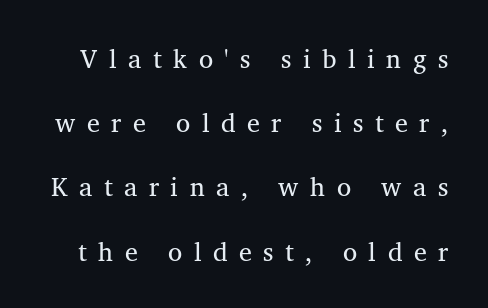
The typeface has the unassuming heft of standard copy or less. Does the leading feel generous? Absolutely, it's lavish. Designer's note — italics off, roman on. The space beneath each line is pristine and unruled. Substantial extra tracking has been applied to these lines.
